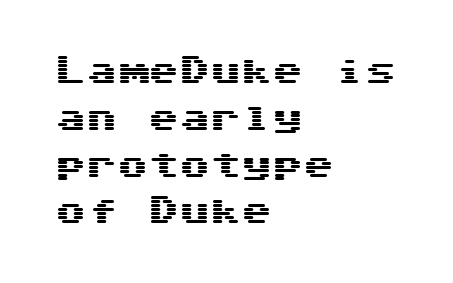
{"serif": "no", "italic": "no", "width": "wide", "stroke_contrast": "medium", "x_height": "medium", "monospaced": "yes", "underline": "no", "align": "left", "line_spacing": "normal", "line_spacing_ratio": 1.51, "letter_spacing": "normal", "letter_spacing_em": 0.0, "glyph_px": 31}
